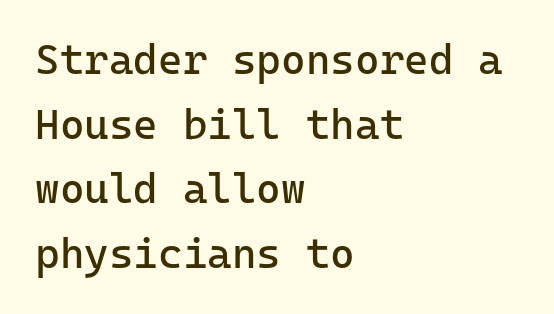
{"serif": "no", "italic": "no", "bold": "no", "weight": "regular", "width": "normal", "stroke_contrast": "low", "x_height": "medium", "underline": "no", "align": "left", "line_spacing": "normal", "line_spacing_ratio": 1.54, "letter_spacing": "normal", "letter_spacing_em": 0.0, "glyph_px": 42}
